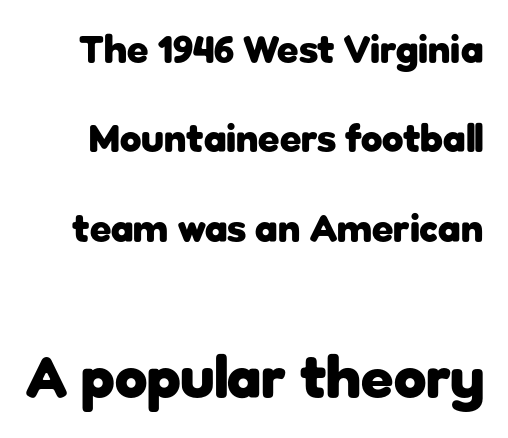
Q: Is the text bold? A: Yes.
Q: Is the text italic (slanted)? A: No, it is upright.
Q: Is the typeface a serif or a sans-serif typeface? A: Sans-serif.
Q: Is the text underlined? A: No.
Q: Is the spacing between letters normal or unusually wide? A: Normal.
Q: Is the spacing between lines tight, normal or loose? A: Loose.
Q: Which block of text is set in a larger size, the first (top) or the second (bottom)? A: The second (bottom) one.
Q: Width (condensed, normal, or wide)? A: Normal.
Q: Stroke contrast? A: Low.
Q: x-height? A: Medium.
Q: Monospaced? A: No.
